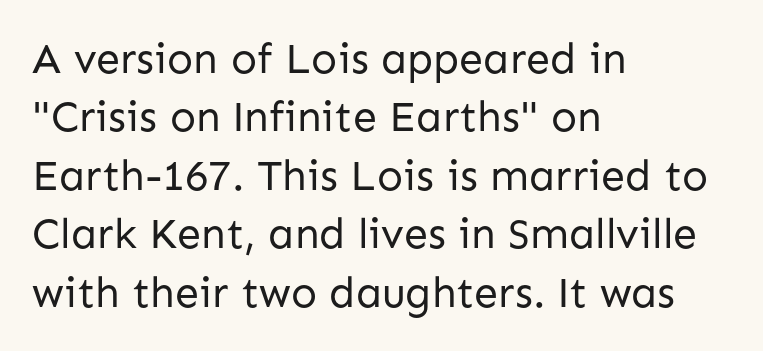
{"serif": "no", "italic": "no", "bold": "no", "weight": "regular", "width": "normal", "stroke_contrast": "low", "x_height": "medium", "monospaced": "no", "underline": "no", "align": "left", "line_spacing": "normal", "line_spacing_ratio": 1.36, "letter_spacing": "normal", "letter_spacing_em": 0.0, "glyph_px": 43}
